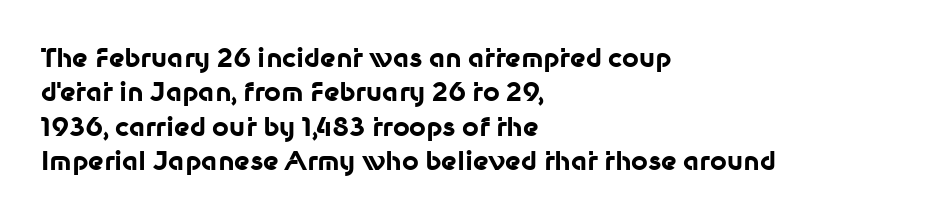
The image shows 26 px bold type, upright; set left-aligned, normal line spacing (1.32x), normal letter spacing, not underlined.
